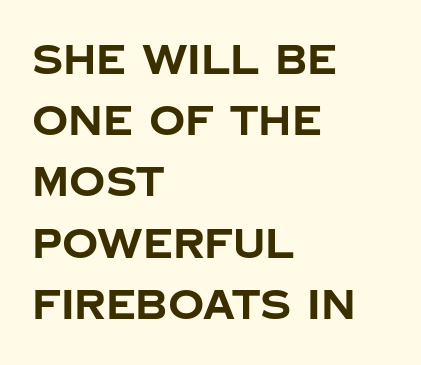
The image shows 40 px bold sans-serif type, upright; set left-aligned, normal line spacing (1.53x), normal letter spacing, not underlined; low stroke contrast and a large x-height.
